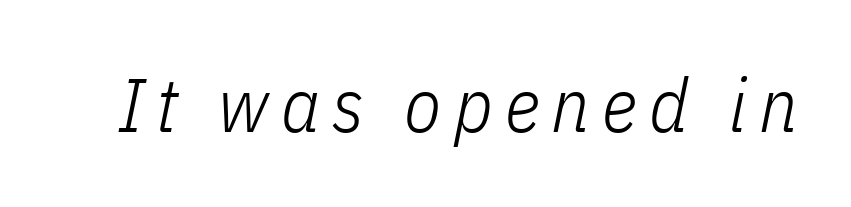
The image shows 76 px light, condensed type, italic (leaning right); set not underlined; low stroke contrast and a medium x-height.
